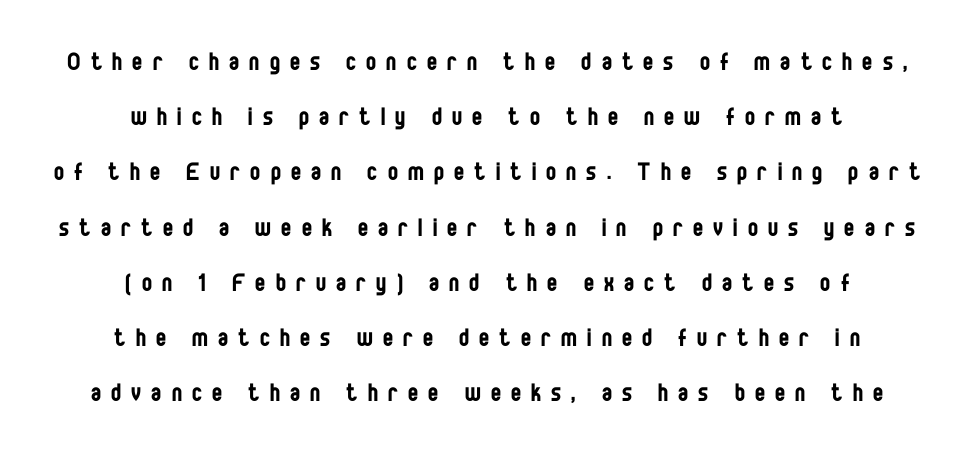
Are there feet on the stems? There aren't — it's a sans. Unbolded letterforms with no extra heft. Characters follow at a spacing far wider than the type designer built in. These lines are rendered in a variable-pitch font. Plain, unruled lines of type.
